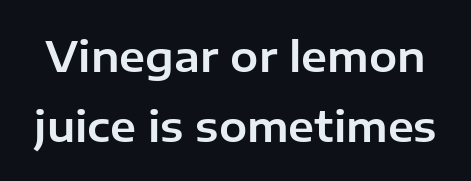
{"serif": "no", "italic": "no", "width": "normal", "stroke_contrast": "low", "x_height": "medium", "monospaced": "no", "underline": "no", "line_spacing": "normal", "line_spacing_ratio": 1.67, "letter_spacing": "normal", "letter_spacing_em": 0.0, "glyph_px": 42}
